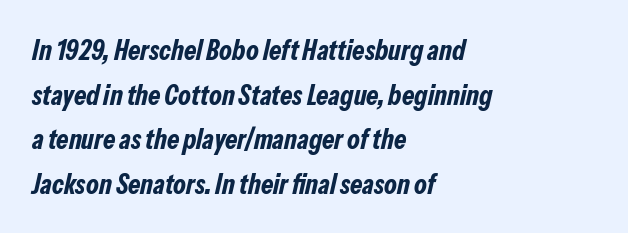
{"italic": "yes", "lean": "right", "slant_degrees": 13, "bold": "yes", "weight": "bold", "width": "condensed", "stroke_contrast": "low", "x_height": "medium", "monospaced": "no", "underline": "no", "align": "left", "line_spacing": "normal", "line_spacing_ratio": 1.59, "letter_spacing": "normal", "letter_spacing_em": 0.0, "glyph_px": 28}
